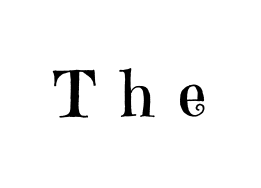
{"serif": "yes", "italic": "no", "bold": "no", "weight": "regular", "width": "normal", "stroke_contrast": "high", "x_height": "medium", "monospaced": "no", "underline": "no", "letter_spacing": "wide", "letter_spacing_em": 0.38, "glyph_px": 63}
